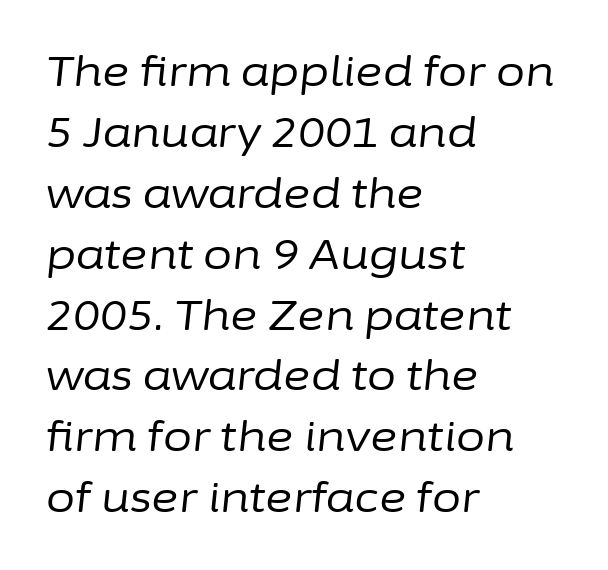
{"italic": "yes", "lean": "right", "slant_degrees": 6, "bold": "no", "weight": "regular", "width": "normal", "stroke_contrast": "low", "x_height": "medium", "monospaced": "no", "underline": "no", "align": "left", "line_spacing": "normal", "line_spacing_ratio": 1.45, "letter_spacing": "normal", "letter_spacing_em": 0.0, "glyph_px": 42}
